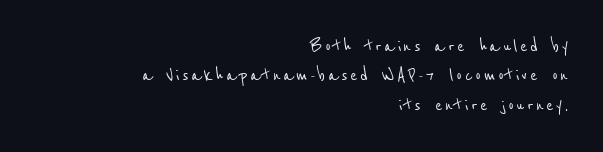
Each row of text sits above clean, open space. The designer left line spacing at the default. All the whitespace from short lines collects on the left.
